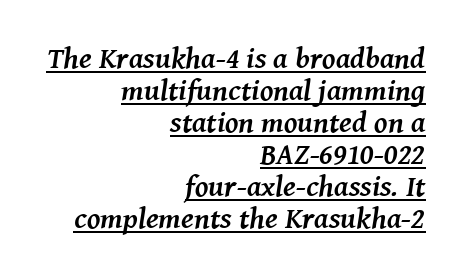
{"serif": "yes", "italic": "yes", "lean": "right", "slant_degrees": 8, "bold": "yes", "weight": "semibold", "width": "normal", "stroke_contrast": "medium", "x_height": "medium", "monospaced": "no", "underline": "yes", "align": "right", "line_spacing": "tight", "line_spacing_ratio": 1.07, "letter_spacing": "normal", "letter_spacing_em": 0.0, "glyph_px": 30}
